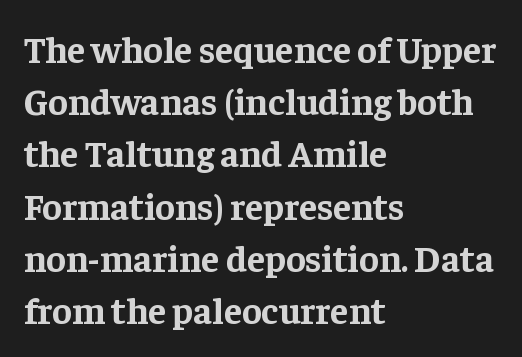
{"serif": "yes", "italic": "no", "bold": "yes", "weight": "bold", "width": "normal", "stroke_contrast": "low", "x_height": "medium", "monospaced": "no", "underline": "no", "align": "left", "line_spacing": "normal", "line_spacing_ratio": 1.41, "letter_spacing": "normal", "letter_spacing_em": 0.0, "glyph_px": 37}
